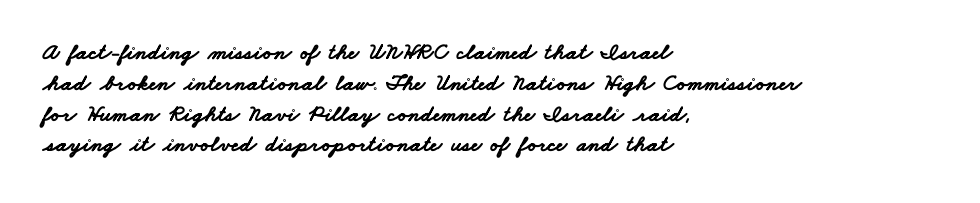
{"bold": "yes", "underline": "no", "align": "left", "line_spacing": "normal", "line_spacing_ratio": 1.34, "letter_spacing": "normal", "letter_spacing_em": 0.0, "glyph_px": 23}
